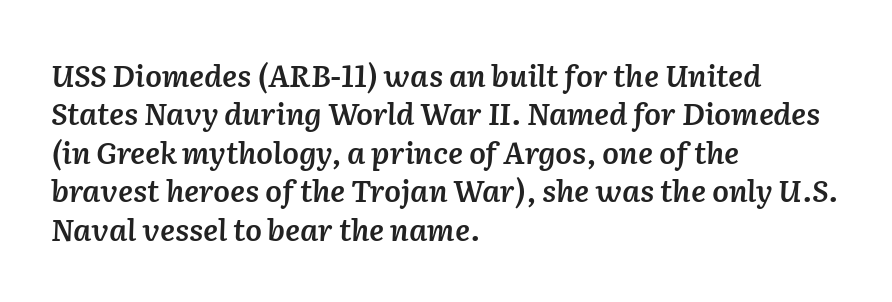
The image shows 30 px semibold type, italic (leaning right); set left-aligned, normal line spacing (1.28x), normal letter spacing, not underlined; low stroke contrast and a medium x-height.
